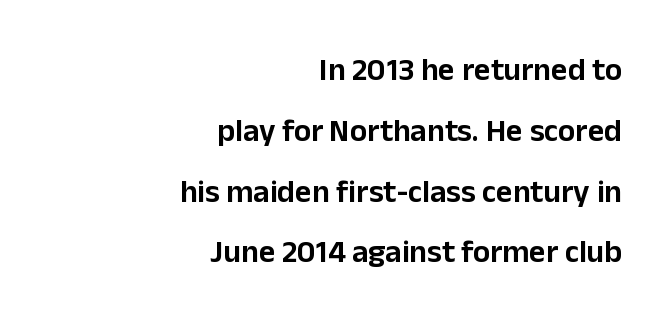
{"serif": "no", "italic": "no", "width": "normal", "stroke_contrast": "low", "x_height": "medium", "monospaced": "no", "underline": "no", "align": "right", "line_spacing": "loose", "line_spacing_ratio": 1.9, "letter_spacing": "normal", "letter_spacing_em": 0.0, "glyph_px": 32}
